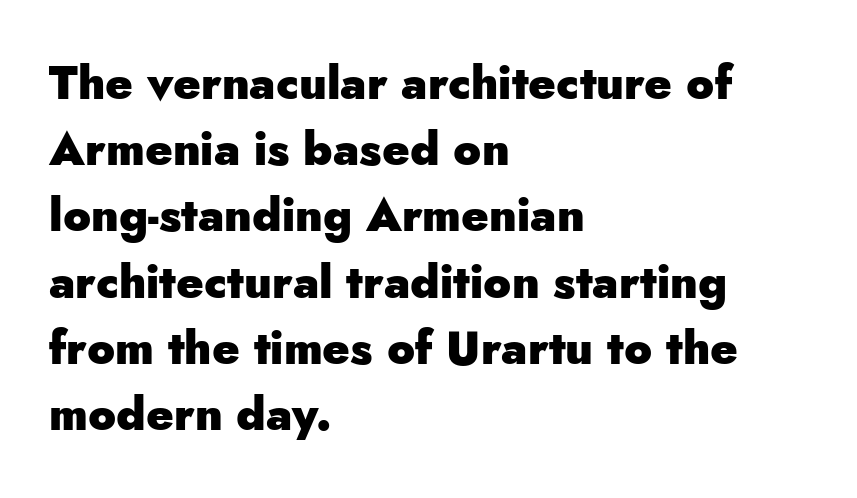
{"serif": "no", "italic": "no", "bold": "yes", "weight": "heavy", "width": "normal", "stroke_contrast": "low", "x_height": "small", "monospaced": "no", "underline": "no", "align": "left", "line_spacing": "normal", "line_spacing_ratio": 1.44, "letter_spacing": "normal", "letter_spacing_em": 0.0, "glyph_px": 46}
